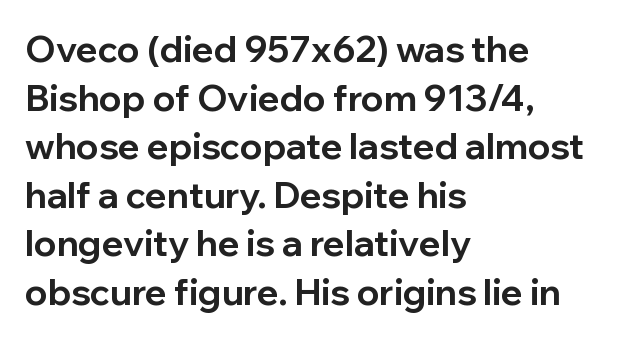
Q: Is the text bold? A: Yes.
Q: Is the text italic (slanted)? A: No, it is upright.
Q: Is the typeface a serif or a sans-serif typeface? A: Sans-serif.
Q: Is the text underlined? A: No.
Q: How is the paragraph aligned? A: Left-aligned.
Q: Is the spacing between letters normal or unusually wide? A: Normal.
Q: Is the spacing between lines tight, normal or loose? A: Normal.
Q: Width (condensed, normal, or wide)? A: Normal.
Q: Stroke contrast? A: Low.
Q: x-height? A: Medium.
Q: Monospaced? A: No.
